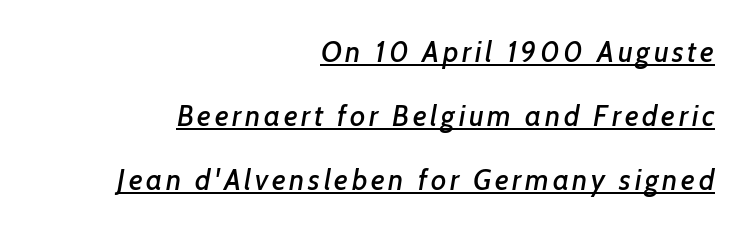
The image shows 29 px sans-serif type; set right-aligned, loose line spacing (2.21x), underlined; low stroke contrast and a medium x-height.
